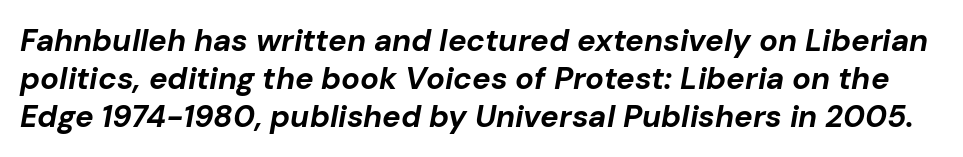
{"italic": "yes", "lean": "right", "slant_degrees": 10, "bold": "yes", "weight": "bold", "width": "normal", "stroke_contrast": "low", "x_height": "medium", "monospaced": "no", "underline": "no", "line_spacing_ratio": 1.22, "letter_spacing": "normal", "letter_spacing_em": 0.0, "glyph_px": 31}
